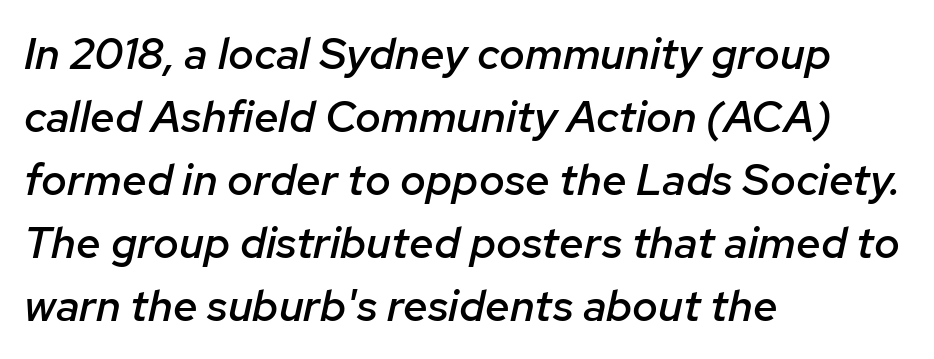
Honestly, there is no underline to notice here at all. Line starts are locked; line ends wander. These lines sit exactly where default settings would place them. Each word holds together tightly as a unit, with standard inter-letter gaps.
